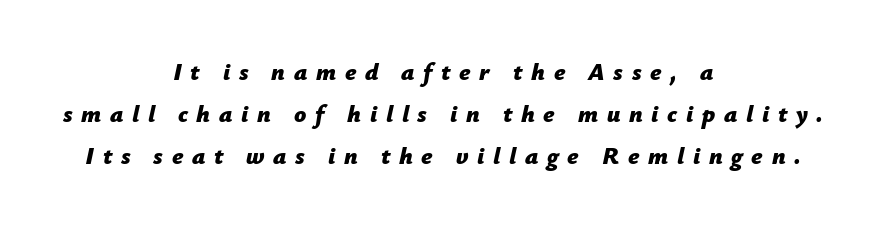
The image shows 24 px bold type, italic (leaning right); set centered, line spacing 1.76x, unusually wide letter spacing (+0.36 em), not underlined.
